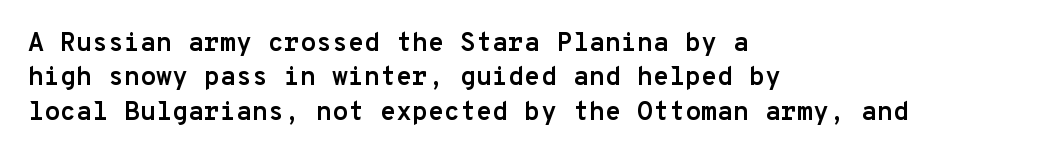
The image shows 26 px bold type, upright; set left-aligned, normal line spacing (1.32x), normal letter spacing, not underlined.
